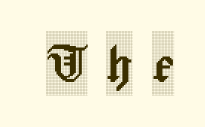
The image shows 64 px condensed serif type, upright; set unusually wide letter spacing (+0.29 em), not underlined; a large x-height.
